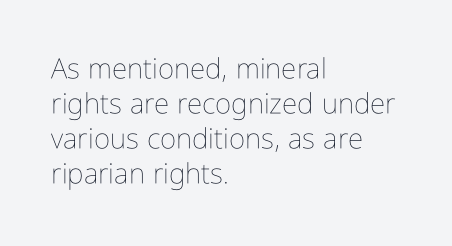
Clear beneath every line of the passage. Every row of glyphs begins at an identical x-position on the left. Stroke mass is kept to a normal reading level or below. Between one letter and the next there's only the usual sliver of space. Ascenders rise straight up at ninety degrees.
